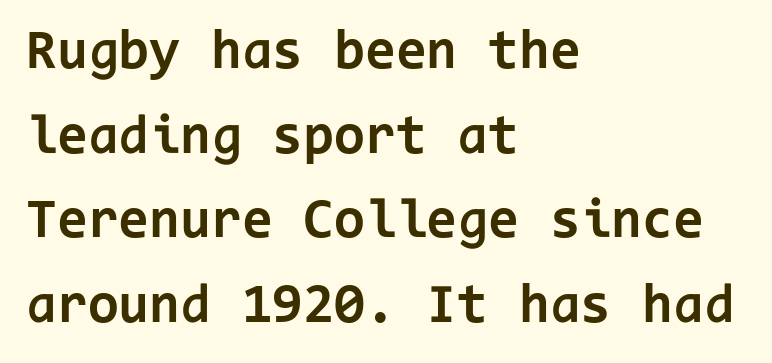
Q: Is the text bold? A: Yes.
Q: Is the text italic (slanted)? A: No, it is upright.
Q: Is the typeface a serif or a sans-serif typeface? A: Sans-serif.
Q: Is the text underlined? A: No.
Q: How is the paragraph aligned? A: Left-aligned.
Q: Is the spacing between letters normal or unusually wide? A: Normal.
Q: Is the spacing between lines tight, normal or loose? A: Normal.
Q: Width (condensed, normal, or wide)? A: Normal.
Q: Stroke contrast? A: Low.
Q: x-height? A: Medium.
Q: Monospaced? A: Yes.
